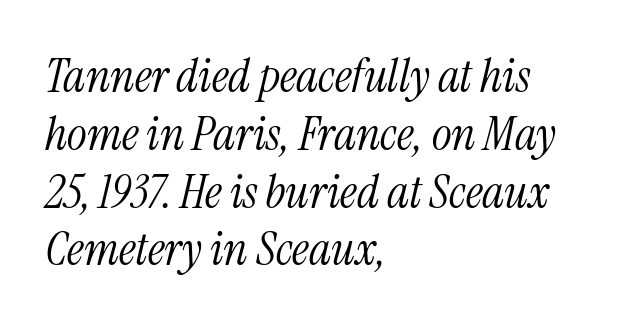
The image shows 47 px light, condensed serif type, italic (leaning right); set left-aligned, line spacing 1.23x, normal letter spacing, not underlined; medium stroke contrast and a medium x-height.
